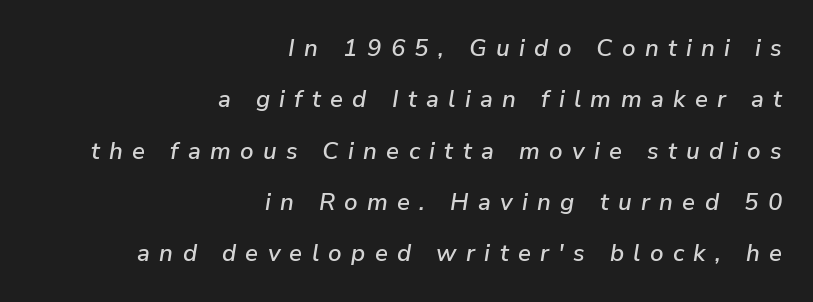
The image shows 24 px text type, italic (leaning right); set right-aligned, loose line spacing (2.14x), unusually wide letter spacing (+0.39 em), not underlined.
